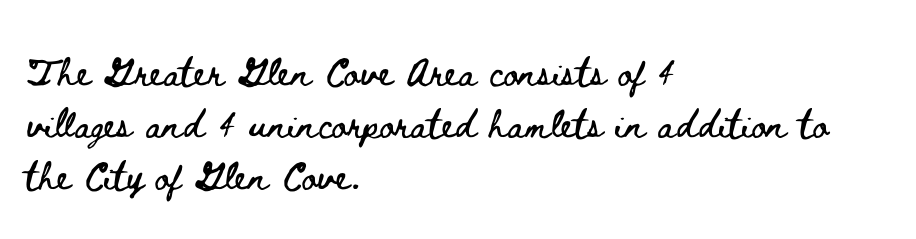
{"width": "wide", "stroke_contrast": "low", "x_height": "small", "monospaced": "no", "underline": "no", "align": "left", "line_spacing": "normal", "line_spacing_ratio": 1.45, "letter_spacing": "normal", "letter_spacing_em": 0.0, "glyph_px": 36}
